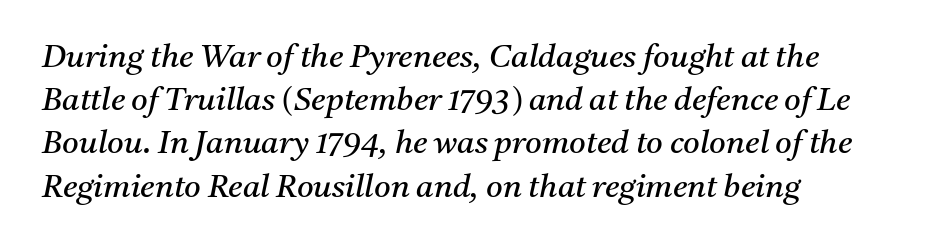
The image shows 32 px regular-weight serif type, italic (leaning right); set left-aligned, normal line spacing (1.35x), normal letter spacing, not underlined; medium stroke contrast and a medium x-height.
